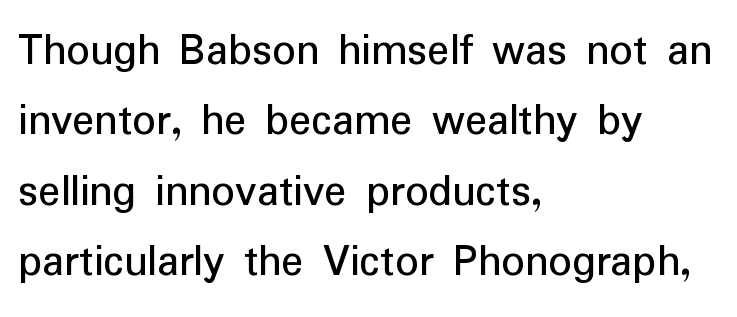
These lines are rendered in a variable-pitch font. Summary of vertical rhythm: regular, with standard interline spacing. Decoration check: the copy has no underline. A typesetter would label this face a sans. Line beginnings align vertically; line endings do not.
